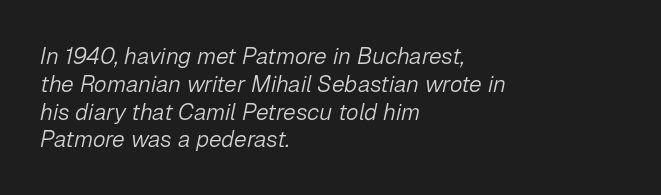
{"italic": "yes", "lean": "right", "slant_degrees": 12, "bold": "no", "underline": "no", "align": "left", "line_spacing_ratio": 1.21, "letter_spacing": "normal", "letter_spacing_em": 0.0, "glyph_px": 23}
